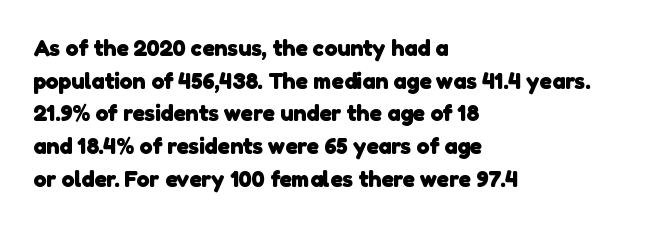
Q: Is the text bold? A: Yes.
Q: Is the text underlined? A: No.
Q: How is the paragraph aligned? A: Left-aligned.
Q: Is the spacing between letters normal or unusually wide? A: Normal.
Q: Is the spacing between lines tight, normal or loose? A: Normal.
